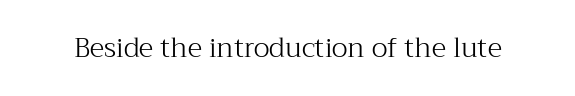
{"italic": "no", "bold": "no", "underline": "no", "letter_spacing": "normal", "letter_spacing_em": 0.0, "glyph_px": 27}
